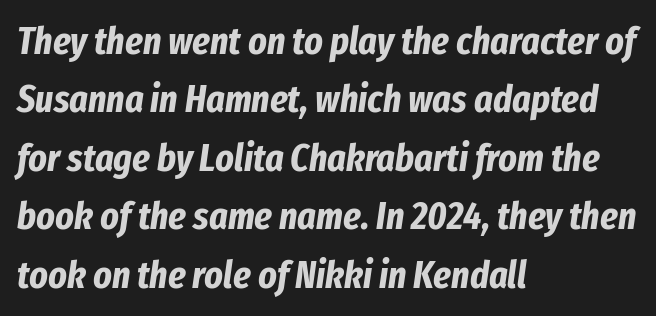
Q: Is the text bold? A: Yes.
Q: Is the text italic (slanted)? A: Yes, it leans right by about 8 degrees.
Q: Is the text underlined? A: No.
Q: How is the paragraph aligned? A: Left-aligned.
Q: Is the spacing between letters normal or unusually wide? A: Normal.
Q: Is the spacing between lines tight, normal or loose? A: Normal.
Q: Width (condensed, normal, or wide)? A: Condensed.
Q: Stroke contrast? A: Low.
Q: x-height? A: Medium.
Q: Monospaced? A: No.
